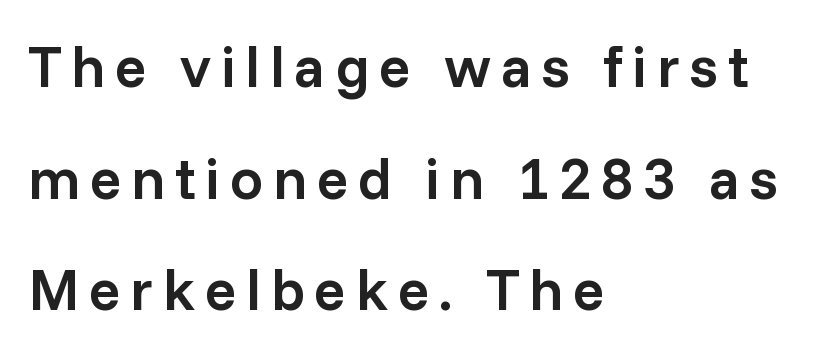
Style check: upright. Check the space under the baseline: it is left empty. Every letter is mildly thick-stroked: semibold rather than bold. No feet cap the strokes, marking this as sans-serif type. Left-aligned paragraph, ragged on the right. Note the varied advance widths — an 'i' is clearly narrower than an 'm'.
